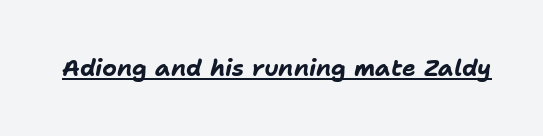
{"italic": "yes", "lean": "right", "slant_degrees": 11, "bold": "yes", "underline": "yes", "letter_spacing": "normal", "letter_spacing_em": 0.0, "glyph_px": 23}
